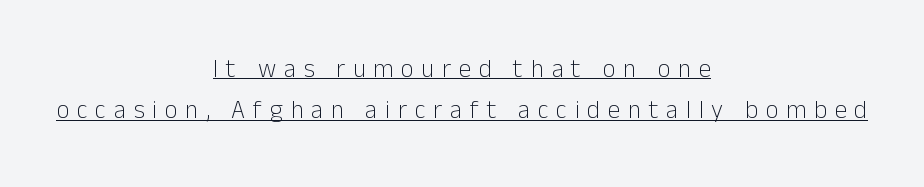
Ascenders rise straight up at ninety degrees. The rag falls on both sides of this text block equally. A normal amount of white space separates one row of letters from the next. Each word looks stretched out because of the extra space between its letters. No heavy texture on the line: the type isn't bold.
